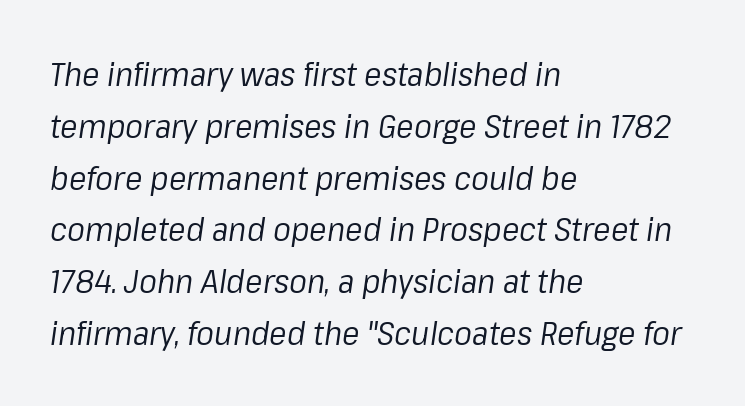
{"italic": "yes", "lean": "right", "slant_degrees": 8, "bold": "no", "weight": "regular", "width": "normal", "stroke_contrast": "low", "x_height": "medium", "monospaced": "no", "underline": "no", "align": "left", "line_spacing": "normal", "line_spacing_ratio": 1.57, "letter_spacing": "normal", "letter_spacing_em": 0.0, "glyph_px": 33}
